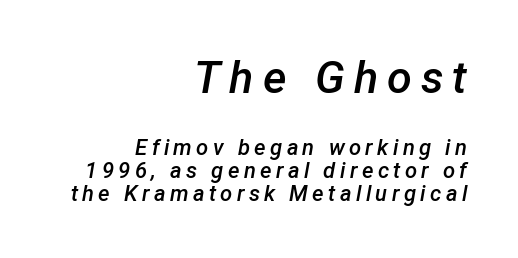
Note the varied advance widths — an 'i' is clearly narrower than an 'm'. Note: larger setting up top, smaller setting below. The glyphs have the mass of a demibold cut, below bold. Compared with typical paragraphs, the rows here are closer together. Typeset ragged left — the right edge is the straight one. A typesetter would call this heavily tracked-out type.
